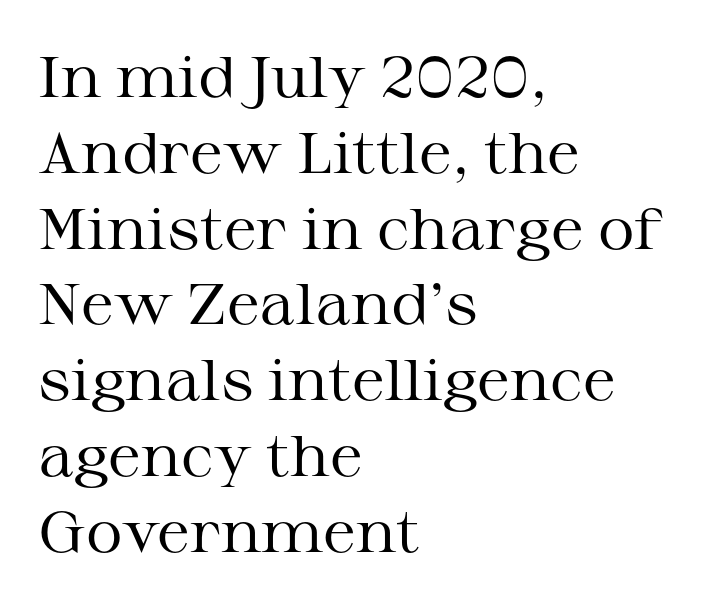
The image shows 57 px regular-weight, wide serif type, upright; set left-aligned, normal line spacing (1.33x), normal letter spacing, not underlined; medium stroke contrast and a medium x-height.
